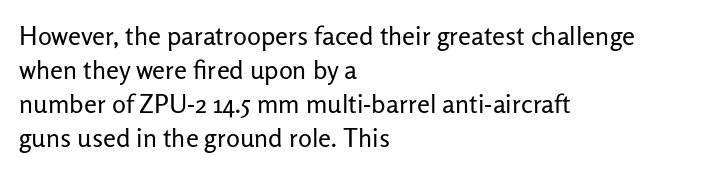
{"italic": "no", "bold": "no", "underline": "no", "align": "left", "line_spacing": "normal", "line_spacing_ratio": 1.31, "letter_spacing": "normal", "letter_spacing_em": 0.0, "glyph_px": 26}
